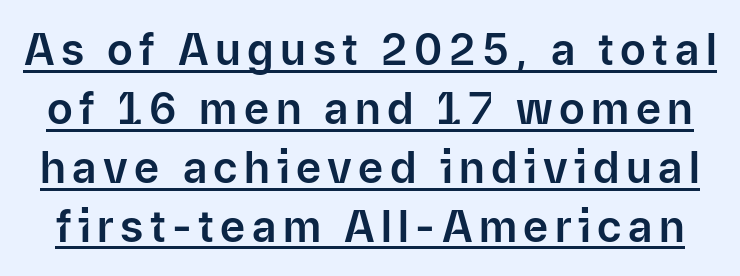
Q: Is the text italic (slanted)? A: No, it is upright.
Q: Is the typeface a serif or a sans-serif typeface? A: Sans-serif.
Q: Is the text underlined? A: Yes.
Q: Is the spacing between lines tight, normal or loose? A: Normal.
Q: Width (condensed, normal, or wide)? A: Normal.
Q: Stroke contrast? A: Low.
Q: x-height? A: Medium.
Q: Monospaced? A: No.
